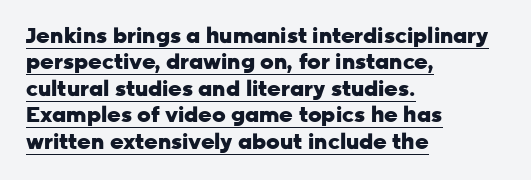
Style check: upright. These lines are set flush left with a ragged right edge. Honestly, the underline is the first thing you notice here. Words appear dense and cohesive because spacing is normal. The rendering uses a moderate line-height, typical for paragraphs. Weight check: bold — yes, fully.
